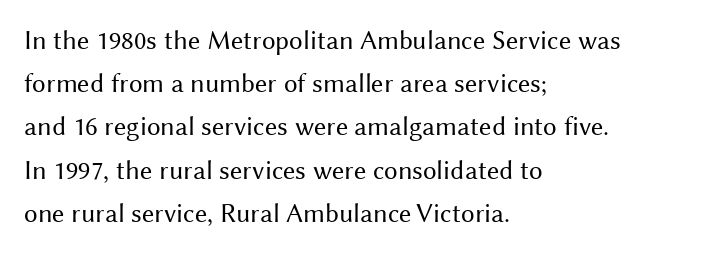
{"italic": "no", "bold": "no", "underline": "no", "align": "left", "line_spacing": "normal", "line_spacing_ratio": 1.6, "letter_spacing": "normal", "letter_spacing_em": 0.0, "glyph_px": 27}
